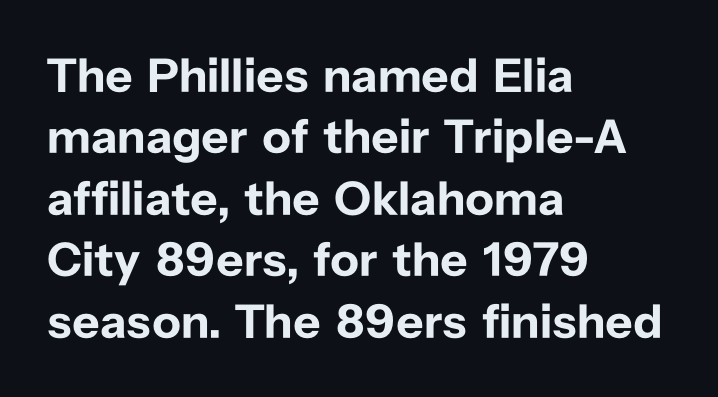
The image shows 48 px bold sans-serif type, upright; set left-aligned, normal line spacing (1.28x), normal letter spacing, not underlined; low stroke contrast and a medium x-height.
